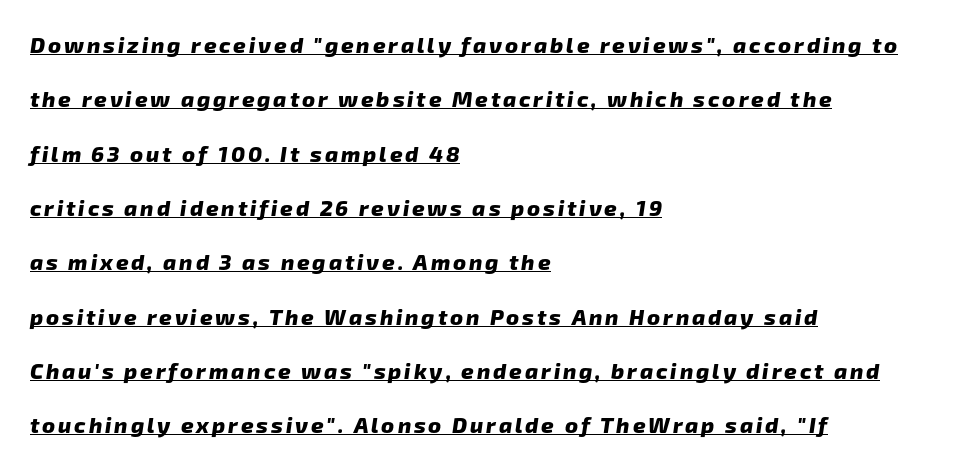
{"bold": "yes", "underline": "yes", "align": "left", "line_spacing": "loose", "line_spacing_ratio": 2.47, "glyph_px": 22}
